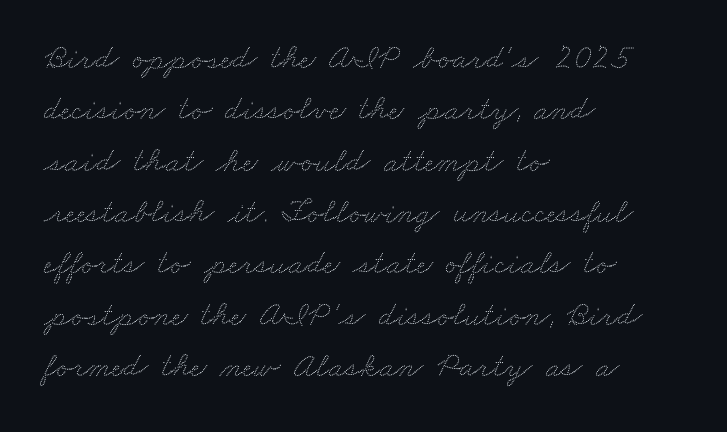
If you drew a ruler down the left edge, every line would touch it. Words float on clear page, feet unadorned. Here the glyphs are tracked normally, forming tight word shapes. Regarding leading, the lines here are spaced in the standard way. Think of a printed novel: that variable character pitch is what you see here.
